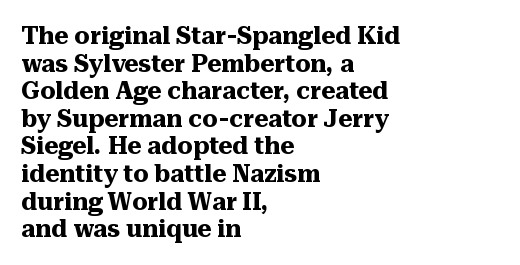
A roman cut, with each character standing at attention. Each word holds together tightly as a unit, with standard inter-letter gaps. Line starts are locked; line ends wander. Every letter is thick-stroked: bold, no question. What's the leading like? Squeezed, with rows nearly overlapping.
